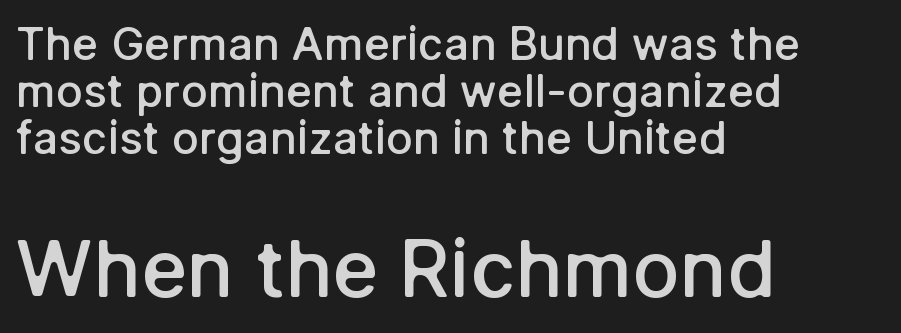
Is the lower block the larger one? Yes — the lower block carries the bigger type. Is this a fixed-width face? No — the glyphs have proportional, varying widths. The lettering stays uniformly vertical, giving the passage a roman look. One-word summary of the alignment: left. Just letters on the line, the space beneath them empty.
